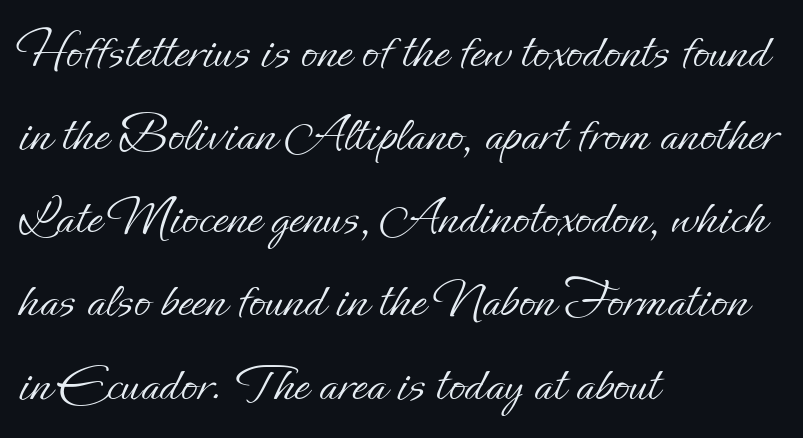
Q: Is the text bold? A: No.
Q: Is the text italic (slanted)? A: Yes.
Q: Is the text underlined? A: No.
Q: How is the paragraph aligned? A: Left-aligned.
Q: Is the spacing between letters normal or unusually wide? A: Normal.
Q: Is the spacing between lines tight, normal or loose? A: Normal.
Q: Width (condensed, normal, or wide)? A: Normal.
Q: Stroke contrast? A: Low.
Q: x-height? A: Small.
Q: Monospaced? A: No.
